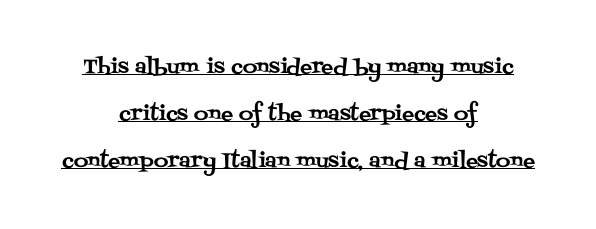
In terms of posture, this sample is upright. A rule runs beneath these lines of type. The rendering uses a large line-height, opening up the rows. Does the copy run flush right? No — it is centered line by line.
